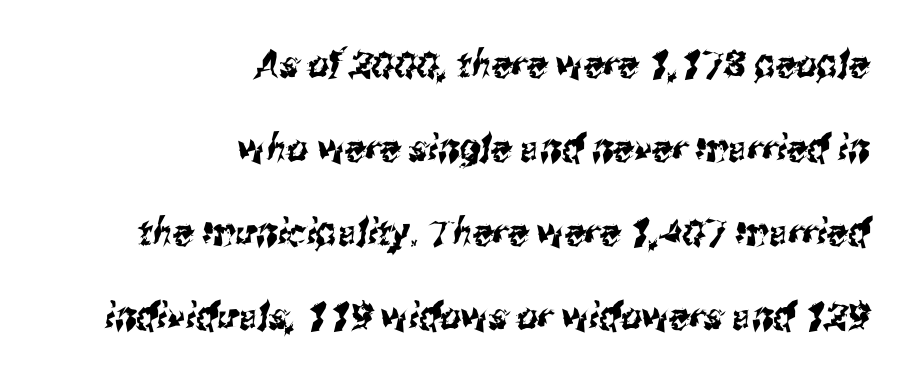
{"serif": "no", "width": "condensed", "stroke_contrast": "medium", "x_height": "medium", "monospaced": "no", "underline": "no", "align": "right", "line_spacing": "loose", "line_spacing_ratio": 2.27, "letter_spacing": "normal", "letter_spacing_em": 0.0, "glyph_px": 37}
